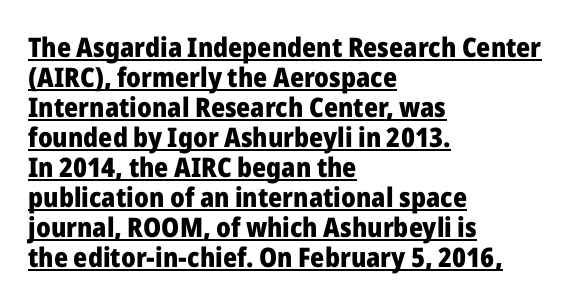
{"italic": "no", "bold": "yes", "underline": "yes", "align": "left", "line_spacing": "tight", "line_spacing_ratio": 1.11, "letter_spacing": "normal", "letter_spacing_em": 0.0, "glyph_px": 27}
